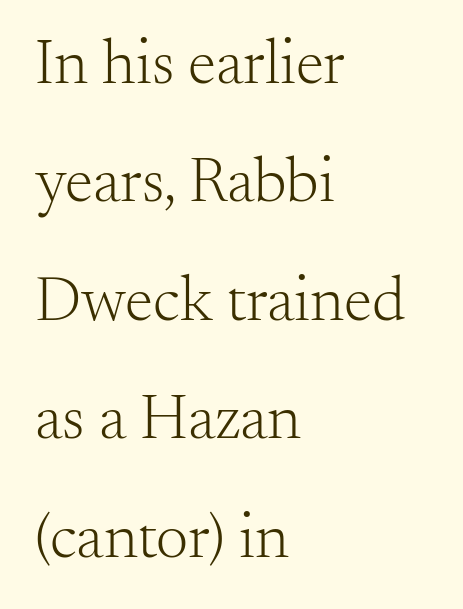
The image shows 64 px light serif type, upright; set left-aligned, line spacing 1.85x, normal letter spacing, not underlined; medium stroke contrast and a small x-height.
